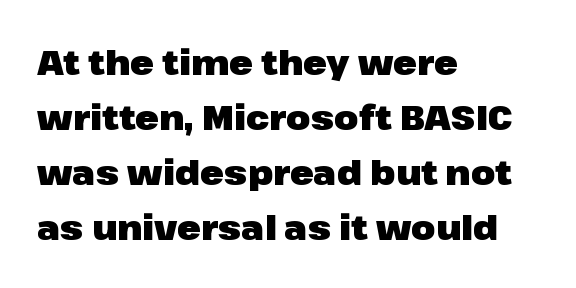
Q: Is the text bold? A: Yes.
Q: Is the text italic (slanted)? A: No, it is upright.
Q: Is the typeface a serif or a sans-serif typeface? A: Sans-serif.
Q: Is the text underlined? A: No.
Q: How is the paragraph aligned? A: Left-aligned.
Q: Is the spacing between letters normal or unusually wide? A: Normal.
Q: Is the spacing between lines tight, normal or loose? A: Normal.
Q: Width (condensed, normal, or wide)? A: Normal.
Q: Stroke contrast? A: Low.
Q: x-height? A: Medium.
Q: Monospaced? A: No.
